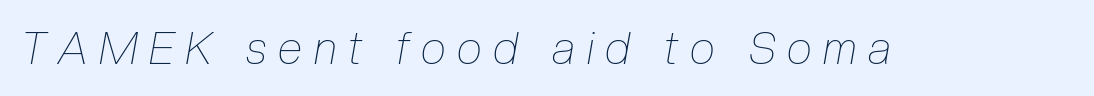
{"italic": "yes", "lean": "right", "slant_degrees": 10, "bold": "no", "weight": "thin", "width": "condensed", "stroke_contrast": "low", "x_height": "medium", "monospaced": "no", "underline": "no", "letter_spacing": "wide", "letter_spacing_em": 0.26, "glyph_px": 45}
